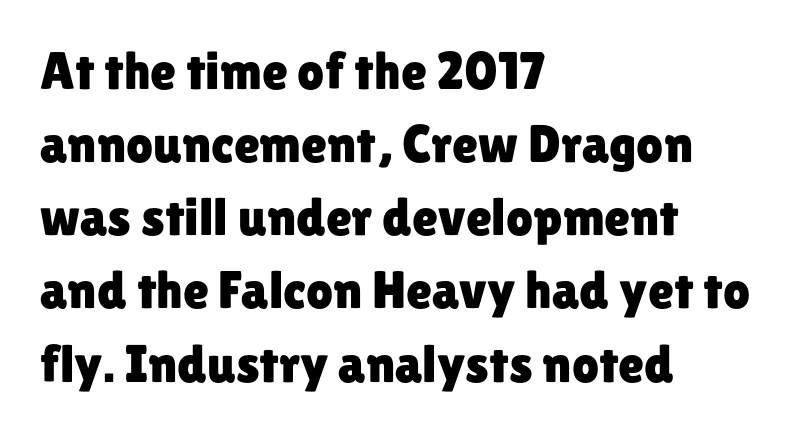
{"serif": "no", "italic": "no", "width": "normal", "stroke_contrast": "low", "x_height": "medium", "monospaced": "no", "underline": "no", "align": "left", "line_spacing": "normal", "line_spacing_ratio": 1.38, "letter_spacing": "normal", "letter_spacing_em": 0.0, "glyph_px": 53}
